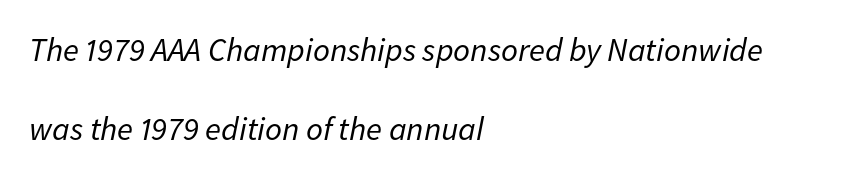
{"italic": "yes", "lean": "right", "slant_degrees": 11, "bold": "no", "weight": "regular", "width": "normal", "stroke_contrast": "low", "x_height": "medium", "monospaced": "no", "underline": "no", "align": "left", "line_spacing": "loose", "line_spacing_ratio": 2.4, "letter_spacing": "normal", "letter_spacing_em": 0.0, "glyph_px": 33}
